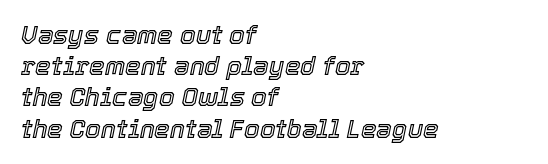
{"italic": "yes", "lean": "right", "slant_degrees": 12, "underline": "no", "align": "left", "line_spacing": "normal", "line_spacing_ratio": 1.25, "letter_spacing": "normal", "letter_spacing_em": 0.0, "glyph_px": 25}
